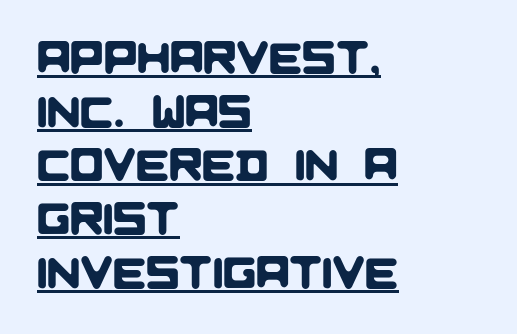
This sample uses plain, unmodified letter spacing. Think of a printed novel: that variable character pitch is what you see here. The letters carry no serifs — their stems end cleanly without finishing strokes. Decoration check: the copy is underlined. This sample is left-justified, so line endings fall wherever the words run out.
